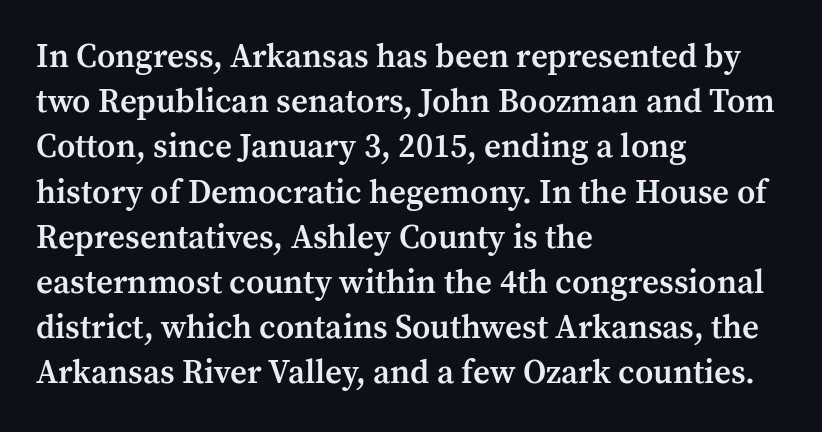
The compositor pushed each line to the left boundary. The type sits square on the baseline with zero lean. What stands out about the letter spacing? Nothing — it is the standard amount. Compared with an ordinary text face, these strokes are moderately heavier — a semibold. The gap between lines stays unmarked.
